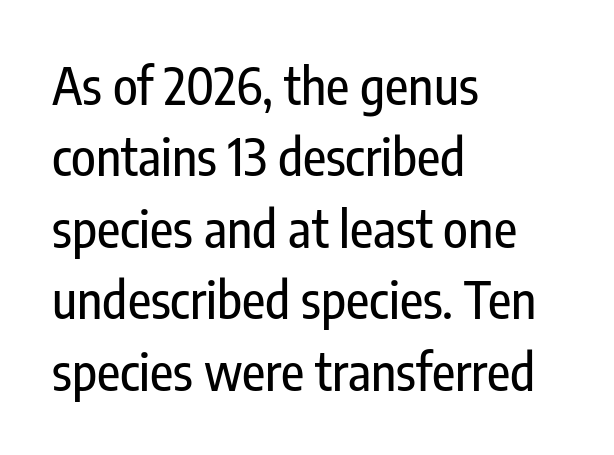
The image shows 51 px condensed sans-serif type, upright; set left-aligned, normal line spacing (1.4x), normal letter spacing, not underlined; low stroke contrast and a medium x-height.
